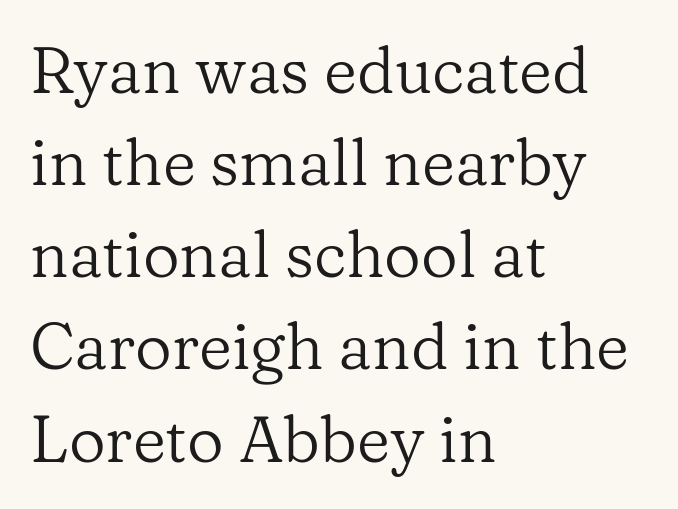
The image shows 64 px regular-weight serif type, upright; set left-aligned, normal line spacing (1.44x), normal letter spacing, not underlined; low stroke contrast and a medium x-height.
